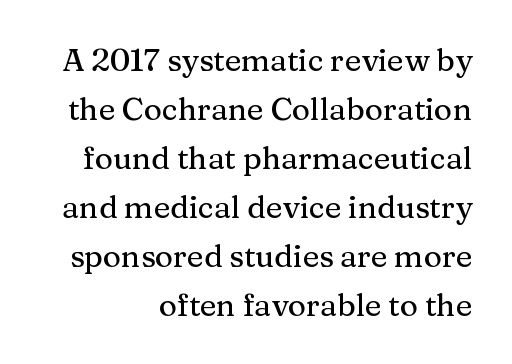
Q: Is the text italic (slanted)? A: No, it is upright.
Q: Is the typeface a serif or a sans-serif typeface? A: Serif.
Q: Is the text underlined? A: No.
Q: Is the spacing between letters normal or unusually wide? A: Normal.
Q: Is the spacing between lines tight, normal or loose? A: Normal.
Q: Width (condensed, normal, or wide)? A: Normal.
Q: Stroke contrast? A: Medium.
Q: x-height? A: Medium.
Q: Monospaced? A: No.
